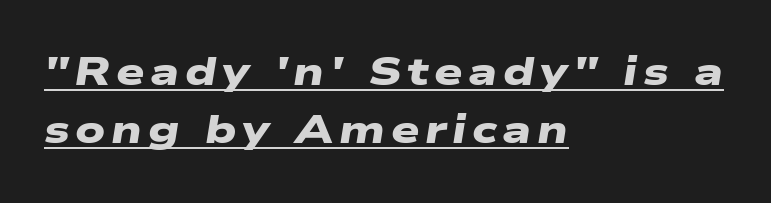
{"serif": "no", "bold": "yes", "weight": "heavy", "width": "wide", "stroke_contrast": "low", "x_height": "medium", "monospaced": "no", "underline": "yes", "align": "left", "line_spacing": "normal", "line_spacing_ratio": 1.46, "glyph_px": 40}
